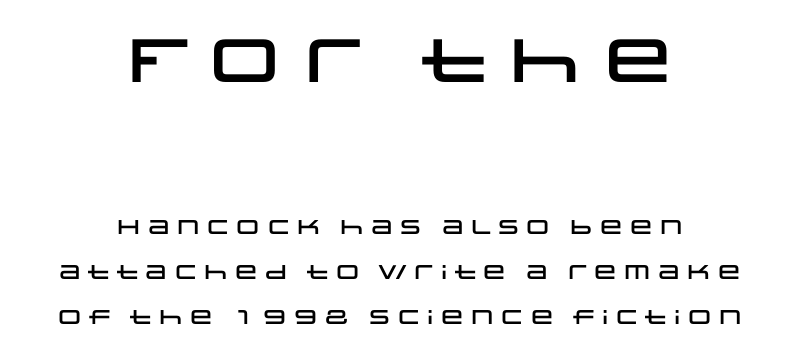
How are the letters spaced? Ordinarily, with no added tracking. Compared with typical paragraphs, the rows here are farther apart. Characters remain perfectly vertical along every line. Two sizes are in play, and the larger belongs to the first block.
